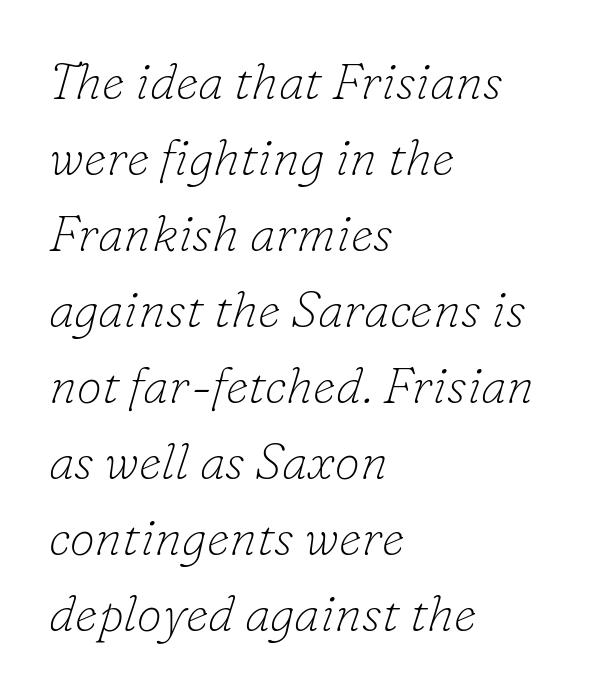
The image shows 51 px thin serif type, italic (leaning right); set left-aligned, normal line spacing (1.49x), normal letter spacing, not underlined; low stroke contrast and a small x-height.
